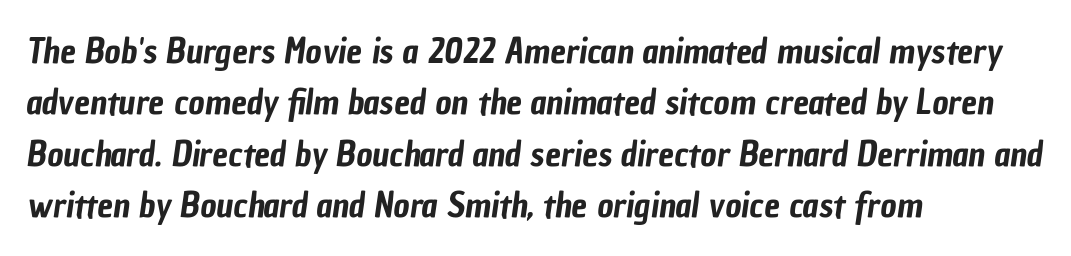
All the whitespace from short lines collects on the right. Leading: standard. A sans-serif font was chosen for this passage. This sample uses plain, unmodified letter spacing.
